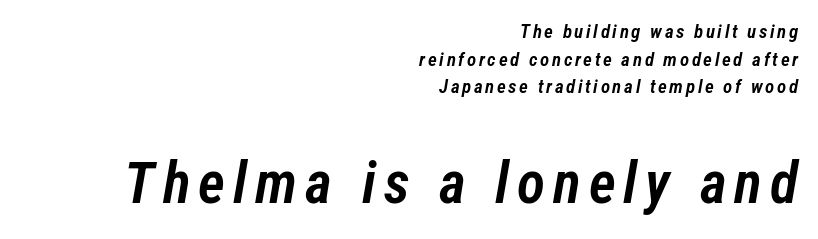
{"italic": "yes", "lean": "right", "slant_degrees": 12, "bold": "semi", "weight": "semibold", "width": "condensed", "stroke_contrast": "low", "x_height": "medium", "monospaced": "no", "underline": "no", "align": "right", "line_spacing": "normal", "line_spacing_ratio": 1.45, "larger_block": "second", "size_ratio": 3.05, "glyph_px": 58}
